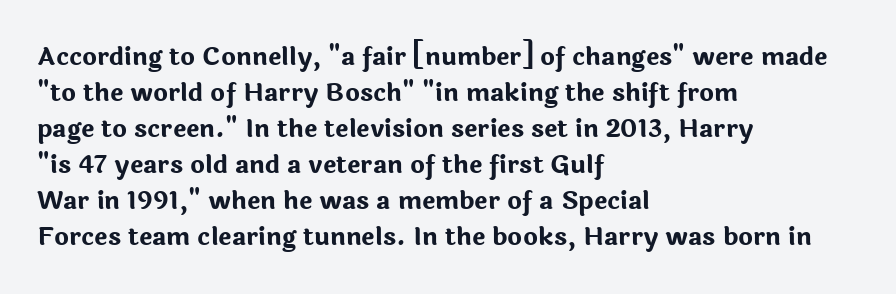
Q: Is the text bold? A: Yes.
Q: Is the text italic (slanted)? A: No, it is upright.
Q: Is the text underlined? A: No.
Q: How is the paragraph aligned? A: Left-aligned.
Q: Is the spacing between letters normal or unusually wide? A: Normal.
Q: Is the spacing between lines tight, normal or loose? A: Normal.
